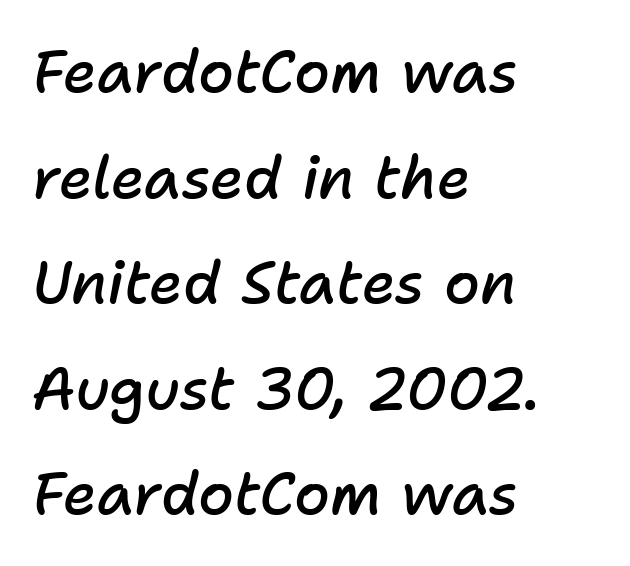
{"italic": "yes", "lean": "right", "slant_degrees": 11, "bold": "semi", "weight": "semibold", "width": "normal", "stroke_contrast": "low", "x_height": "medium", "monospaced": "no", "underline": "no", "align": "left", "line_spacing_ratio": 1.82, "letter_spacing": "normal", "letter_spacing_em": 0.0, "glyph_px": 58}
